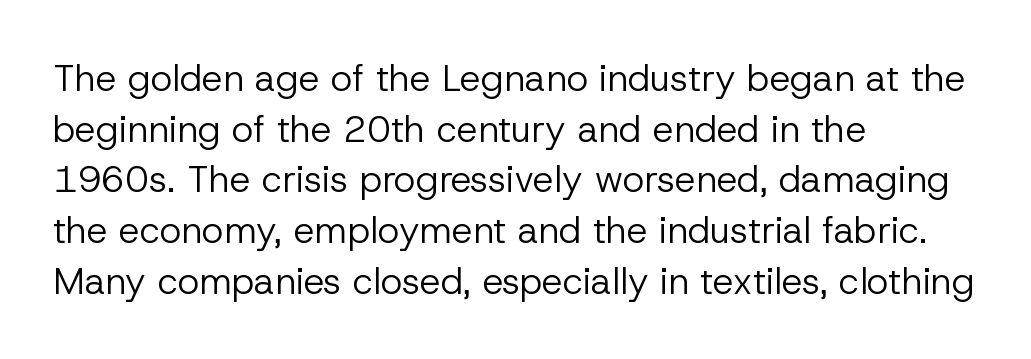
Q: Is the text bold? A: No.
Q: Is the text italic (slanted)? A: No, it is upright.
Q: Is the typeface a serif or a sans-serif typeface? A: Sans-serif.
Q: Is the text underlined? A: No.
Q: How is the paragraph aligned? A: Left-aligned.
Q: Is the spacing between letters normal or unusually wide? A: Normal.
Q: Is the spacing between lines tight, normal or loose? A: Normal.
Q: Width (condensed, normal, or wide)? A: Normal.
Q: Stroke contrast? A: Low.
Q: x-height? A: Medium.
Q: Monospaced? A: No.
